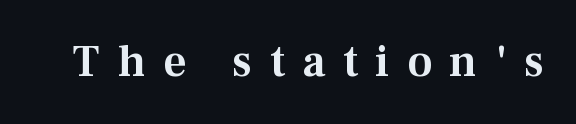
The image shows 45 px serif type, upright; set unusually wide letter spacing (+0.39 em), not underlined; medium stroke contrast and a medium x-height.
